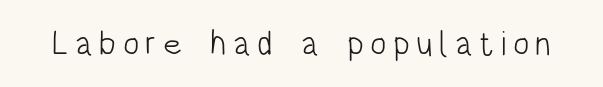
{"serif": "no", "italic": "no", "bold": "no", "weight": "light", "width": "condensed", "stroke_contrast": "low", "x_height": "large", "monospaced": "no", "underline": "no", "glyph_px": 34}
